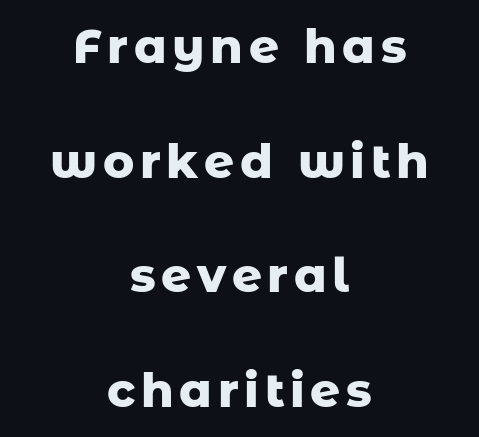
These lines are rendered in a variable-pitch font. The whitespace from short lines is split evenly between both sides. Is there any slant? The stems are plumb. Airy leading. Examine the stroke ends and you'll find no serifs. The space beneath each line is pristine and unruled.
